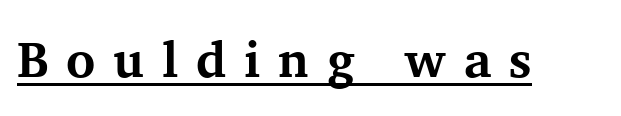
The image shows 50 px bold serif type, upright; set unusually wide letter spacing (+0.35 em), underlined; medium stroke contrast and a medium x-height.
